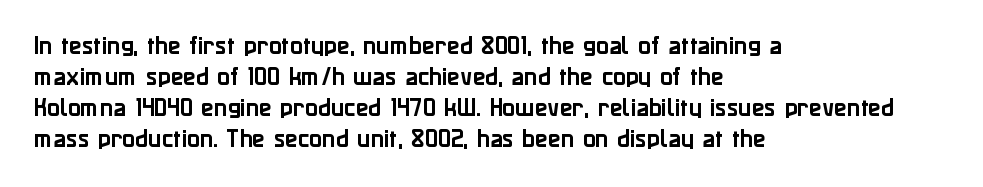
The image shows 21 px text type, upright; set left-aligned, normal line spacing (1.48x), normal letter spacing, not underlined.
